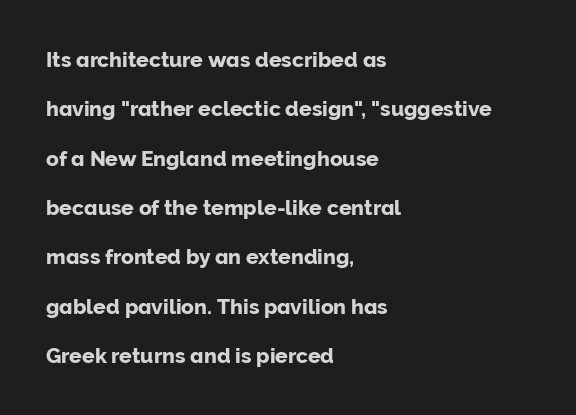
Q: Is the text italic (slanted)? A: No, it is upright.
Q: Is the text underlined? A: No.
Q: How is the paragraph aligned? A: Left-aligned.
Q: Is the spacing between letters normal or unusually wide? A: Normal.
Q: Is the spacing between lines tight, normal or loose? A: Loose.
